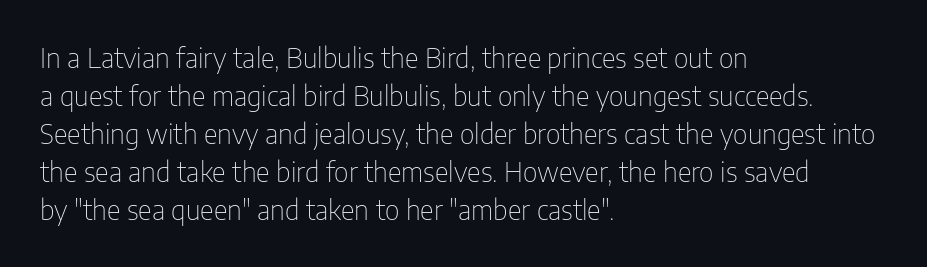
The image shows 27 px text type, upright; set left-aligned, normal line spacing (1.41x), normal letter spacing, not underlined.
